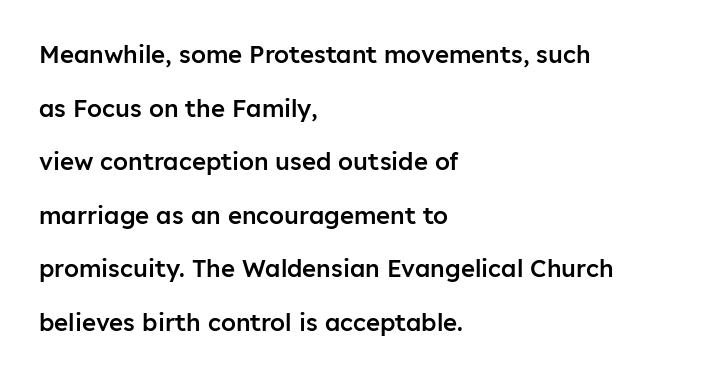
{"italic": "no", "bold": "semi", "underline": "no", "align": "left", "line_spacing": "loose", "line_spacing_ratio": 2.23, "letter_spacing": "normal", "letter_spacing_em": 0.0, "glyph_px": 24}
